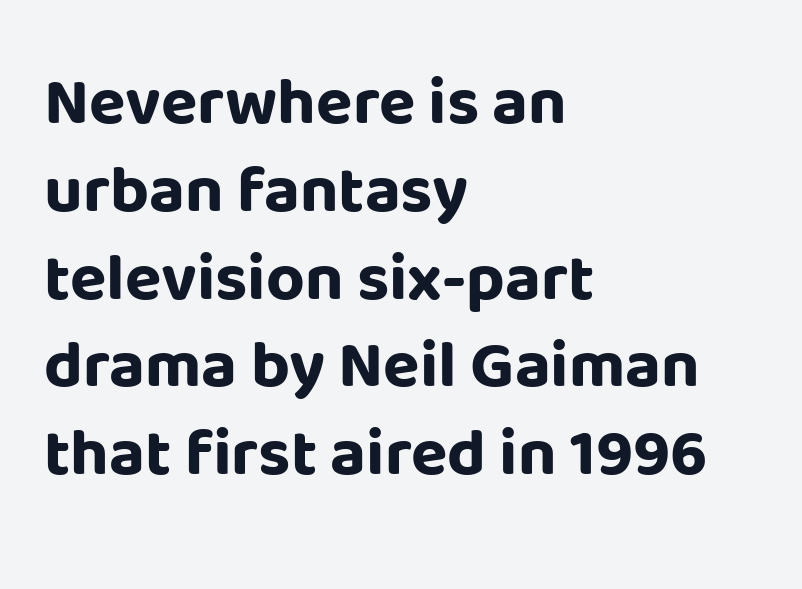
Stroke thickness is high; the sample reads as a true bold. Posture: vertical. The rendering anchors every line to the left-hand side. Rows of type keep a routine distance in the vertical direction. Words float on clear page, feet unadorned.
